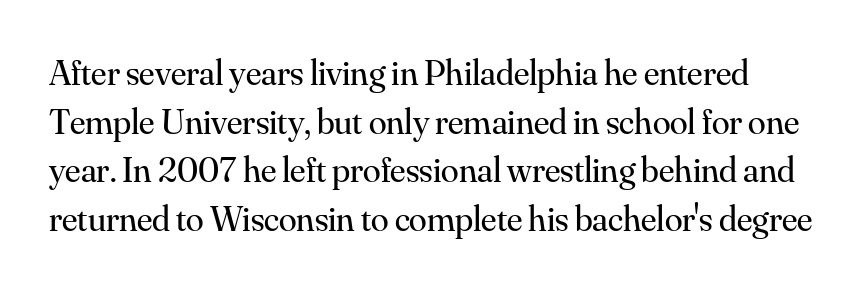
{"serif": "yes", "italic": "no", "bold": "no", "weight": "regular", "width": "normal", "stroke_contrast": "medium", "x_height": "small", "monospaced": "no", "underline": "no", "line_spacing": "normal", "line_spacing_ratio": 1.35, "letter_spacing": "normal", "letter_spacing_em": 0.0, "glyph_px": 36}
